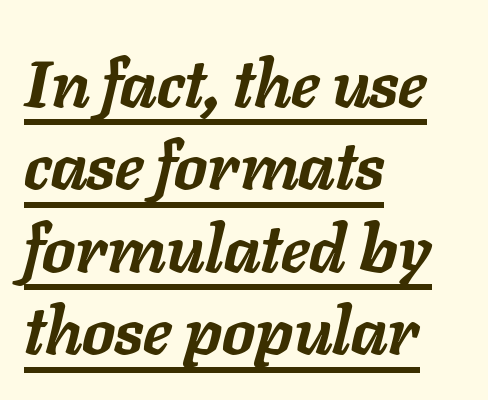
The image shows 66 px semibold type, italic (leaning right); set left-aligned, normal line spacing (1.25x), normal letter spacing, underlined; low stroke contrast and a medium x-height.
